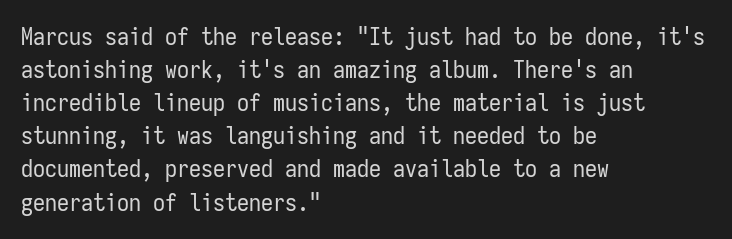
Q: Is the text bold? A: No.
Q: Is the text italic (slanted)? A: No, it is upright.
Q: Is the text underlined? A: No.
Q: How is the paragraph aligned? A: Left-aligned.
Q: Is the spacing between letters normal or unusually wide? A: Normal.
Q: Is the spacing between lines tight, normal or loose? A: Normal.
